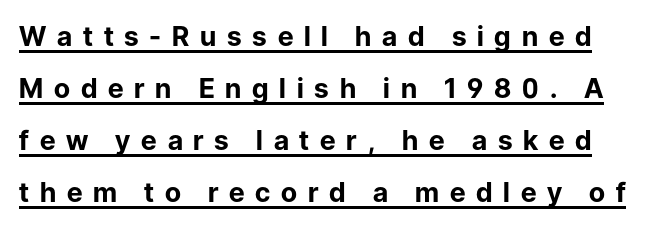
Q: Is the text bold? A: Yes.
Q: Is the text italic (slanted)? A: No, it is upright.
Q: Is the text underlined? A: Yes.
Q: Is the spacing between letters normal or unusually wide? A: Unusually wide.
Q: Is the spacing between lines tight, normal or loose? A: Loose.
